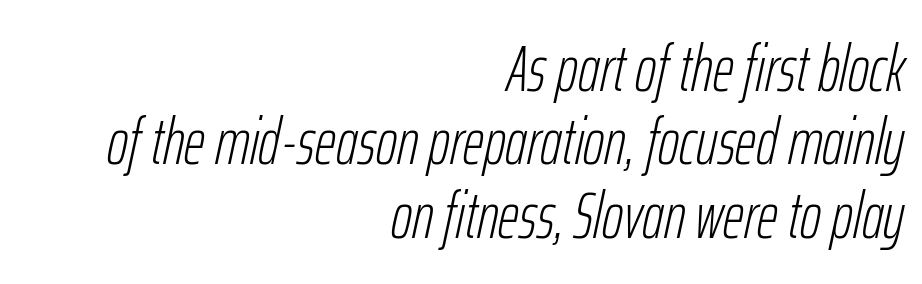
The rendering keeps characters at their native spacing. Descender tails drop into unmarked territory. This is oblique type, the kind used for emphasis or titles. A flush-right, rag-left setting is used for this passage. These lines are rendered in a variable-pitch font. Very little white space separates one row of letters from the next.
